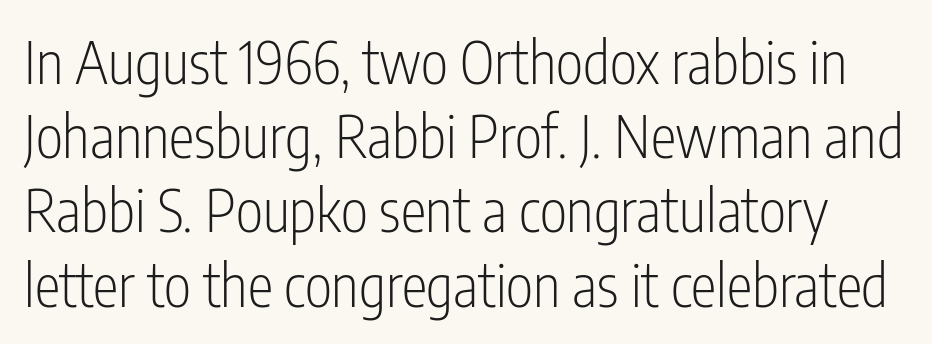
{"serif": "no", "italic": "no", "bold": "no", "weight": "light", "width": "condensed", "stroke_contrast": "low", "x_height": "medium", "monospaced": "no", "underline": "no", "line_spacing": "normal", "line_spacing_ratio": 1.28, "letter_spacing": "normal", "letter_spacing_em": 0.0, "glyph_px": 58}
